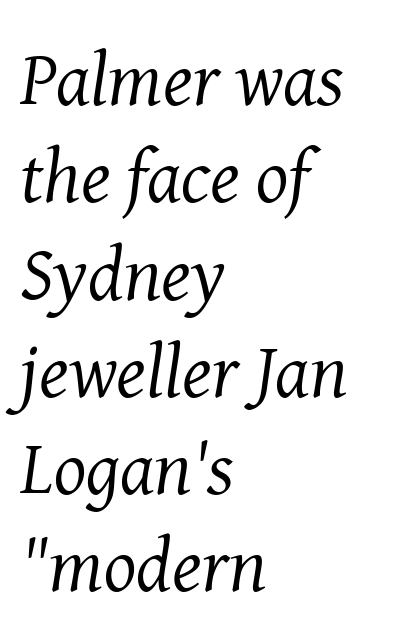
{"serif": "yes", "italic": "yes", "lean": "right", "slant_degrees": 8, "bold": "no", "weight": "regular", "width": "normal", "stroke_contrast": "medium", "x_height": "medium", "monospaced": "no", "underline": "no", "align": "left", "line_spacing": "normal", "line_spacing_ratio": 1.28, "letter_spacing": "normal", "letter_spacing_em": 0.0, "glyph_px": 76}
